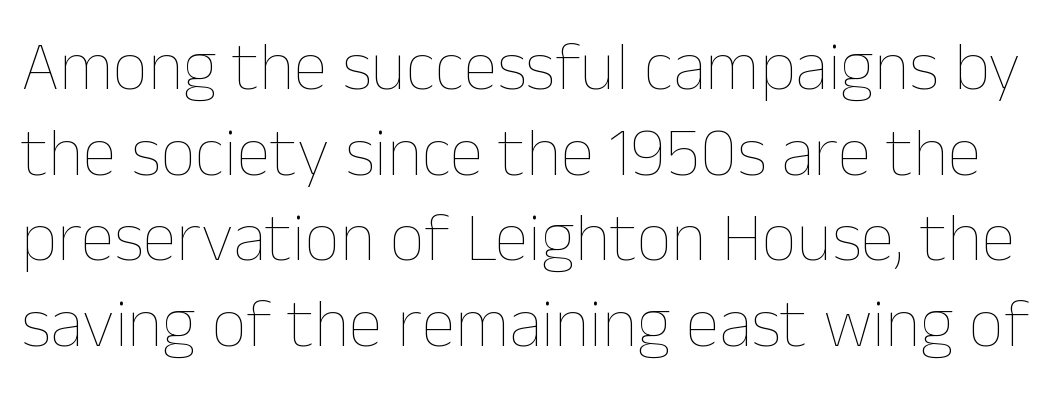
The image shows 69 px thin type, upright; set line spacing 1.24x, normal letter spacing, not underlined; low stroke contrast and a medium x-height.
